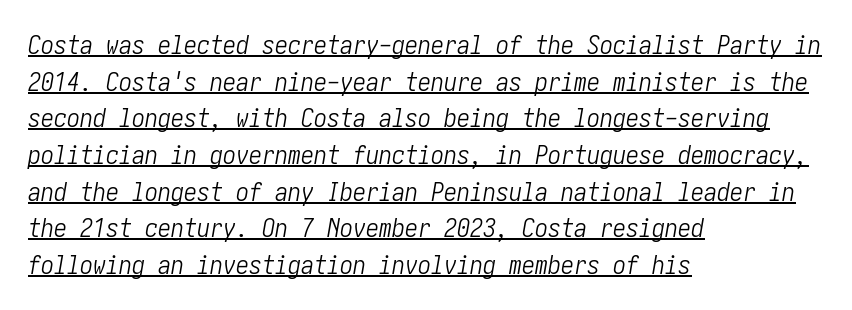
Between one letter and the next there's only the usual sliver of space. Does a line run under the words? Yes, clearly. Stem width sits at or under what a default text font uses. The block of text has a typical density, with ordinary space between rows. The rendering anchors every line to the left-hand side.
